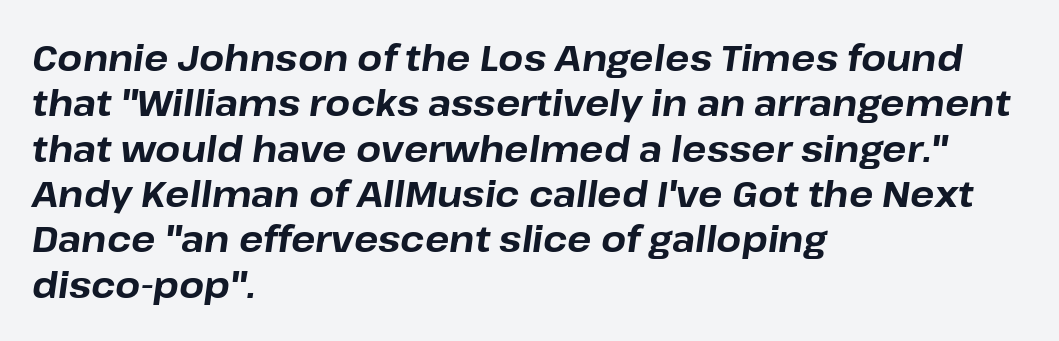
{"italic": "yes", "lean": "right", "slant_degrees": 8, "bold": "yes", "weight": "bold", "width": "normal", "stroke_contrast": "low", "x_height": "medium", "monospaced": "no", "underline": "no", "align": "left", "line_spacing": "normal", "line_spacing_ratio": 1.26, "letter_spacing": "normal", "letter_spacing_em": 0.0, "glyph_px": 36}
